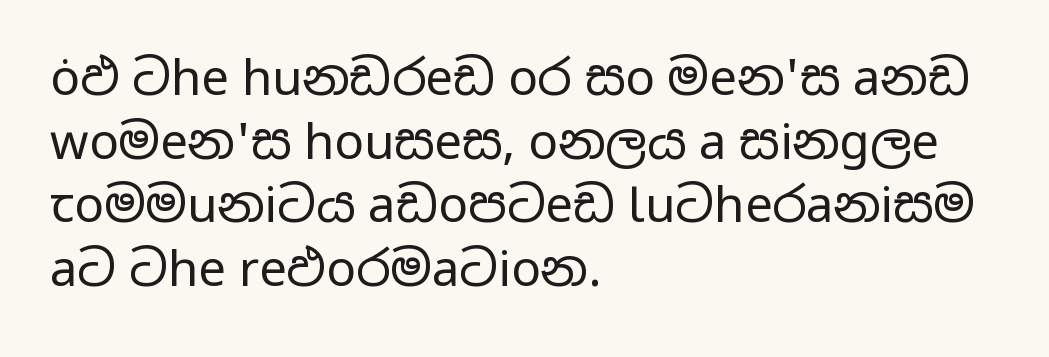
Q: Is the text bold? A: No.
Q: Is the text italic (slanted)? A: No, it is upright.
Q: Is the typeface a serif or a sans-serif typeface? A: Sans-serif.
Q: Is the text underlined? A: No.
Q: How is the paragraph aligned? A: Left-aligned.
Q: Is the spacing between letters normal or unusually wide? A: Normal.
Q: Is the spacing between lines tight, normal or loose? A: Normal.
Q: Width (condensed, normal, or wide)? A: Wide.
Q: Stroke contrast? A: Low.
Q: x-height? A: Medium.
Q: Monospaced? A: No.
